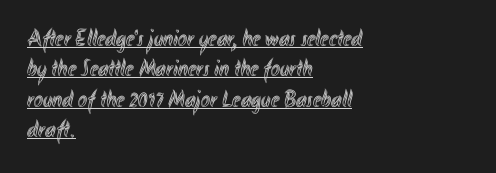
The image shows 24 px text type; set left-aligned, normal line spacing (1.27x), normal letter spacing, underlined.
